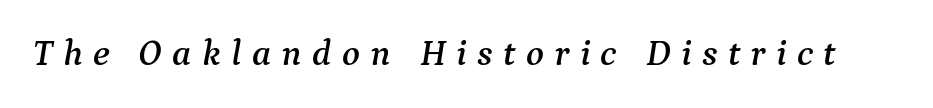
Q: Is the text italic (slanted)? A: Yes, it leans right by about 9 degrees.
Q: Is the typeface a serif or a sans-serif typeface? A: Serif.
Q: Is the text underlined? A: No.
Q: Is the spacing between letters normal or unusually wide? A: Unusually wide.
Q: Width (condensed, normal, or wide)? A: Normal.
Q: Stroke contrast? A: Medium.
Q: x-height? A: Medium.
Q: Monospaced? A: No.
